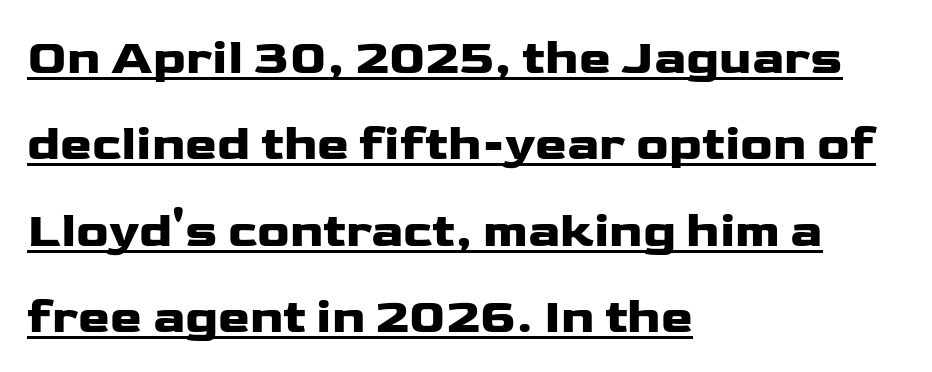
Q: Is the text italic (slanted)? A: No, it is upright.
Q: Is the typeface a serif or a sans-serif typeface? A: Sans-serif.
Q: Is the text underlined? A: Yes.
Q: How is the paragraph aligned? A: Left-aligned.
Q: Is the spacing between letters normal or unusually wide? A: Normal.
Q: Width (condensed, normal, or wide)? A: Wide.
Q: Stroke contrast? A: Low.
Q: x-height? A: Medium.
Q: Monospaced? A: No.
